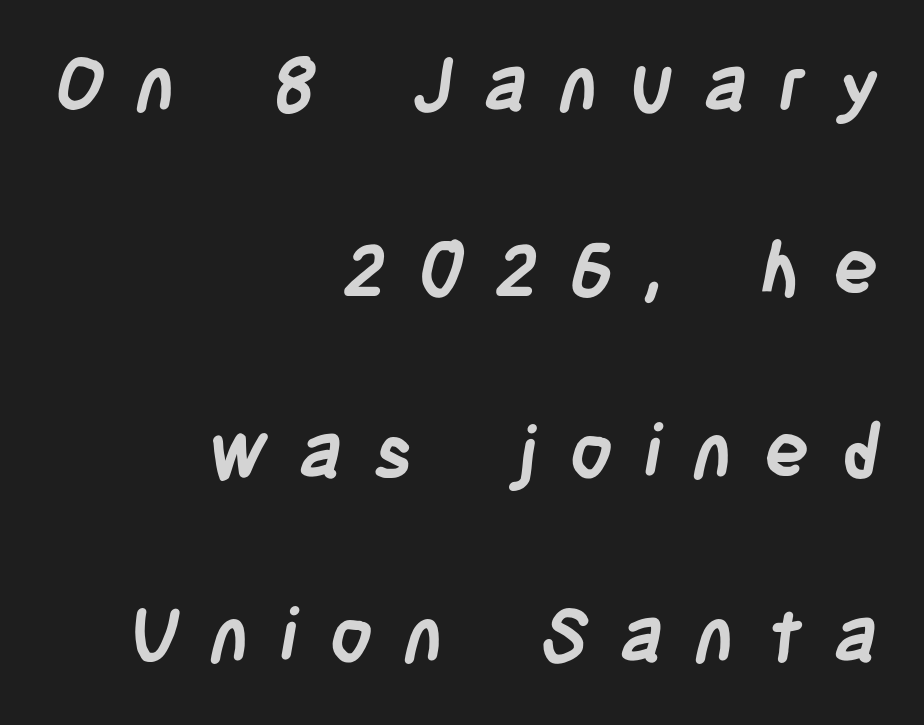
Horizontal bands of white between lines are thick stripes. The font is running at its bold setting. This rendering widens character spacing well past its baseline value. Each letter's strokes conclude bluntly, with no projecting serifs. Horizontal alignment here is rightward, an uncommon choice for prose. The passage shown is typed in a proportional face where columns would drift.
